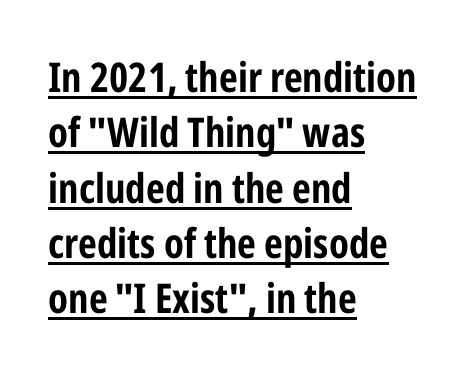
Every character sits straight up, as roman type does. Compared with an ordinary text face, these strokes are far heavier — a full bold. Layout note: lines flush left. Typographically, this falls in the sans-serif category. The rendering keeps characters at their native spacing.
